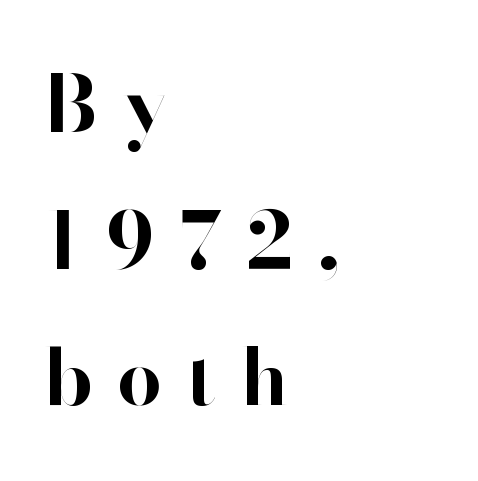
Q: Is the text bold? A: Yes.
Q: Is the text italic (slanted)? A: No, it is upright.
Q: Is the typeface a serif or a sans-serif typeface? A: Sans-serif.
Q: Is the text underlined? A: No.
Q: How is the paragraph aligned? A: Left-aligned.
Q: Is the spacing between letters normal or unusually wide? A: Unusually wide.
Q: Width (condensed, normal, or wide)? A: Normal.
Q: Stroke contrast? A: High.
Q: x-height? A: Small.
Q: Monospaced? A: No.
